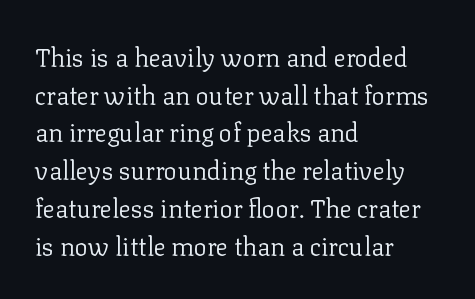
The face used here is rendered with its standard letterfit. Just letters on the line, the space beneath them empty. Caption: face not bold, strokes unweighted. Line spacing here is normal.
